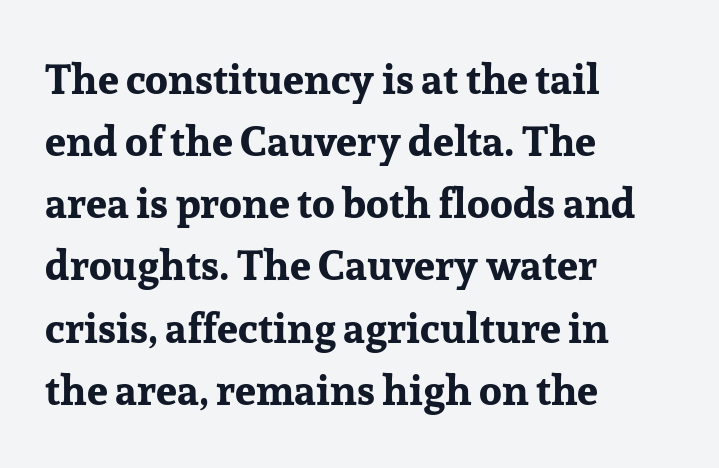
{"serif": "yes", "italic": "no", "bold": "yes", "weight": "bold", "width": "normal", "stroke_contrast": "low", "x_height": "medium", "monospaced": "no", "underline": "no", "align": "left", "line_spacing": "normal", "line_spacing_ratio": 1.48, "letter_spacing": "normal", "letter_spacing_em": 0.0, "glyph_px": 42}
